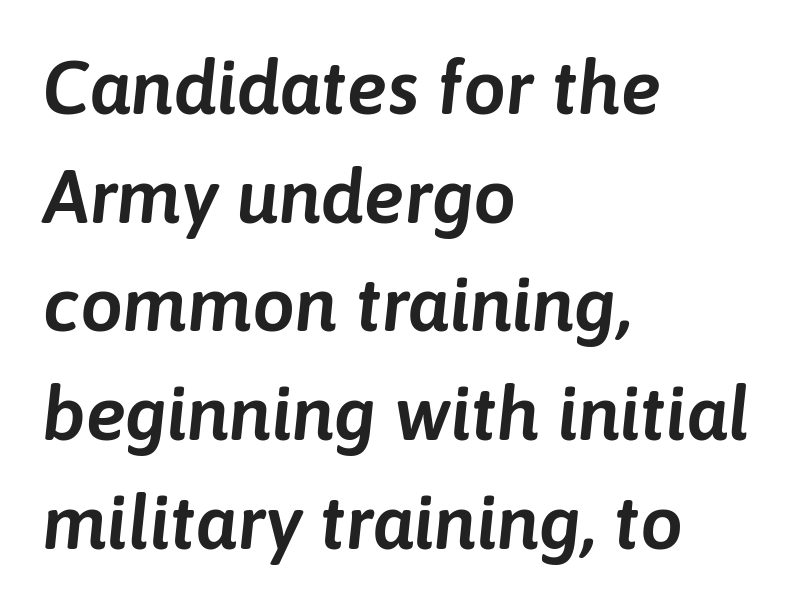
The image shows 76 px text type, italic (leaning right); set left-aligned, normal line spacing (1.43x), normal letter spacing, not underlined; low stroke contrast and a medium x-height.
